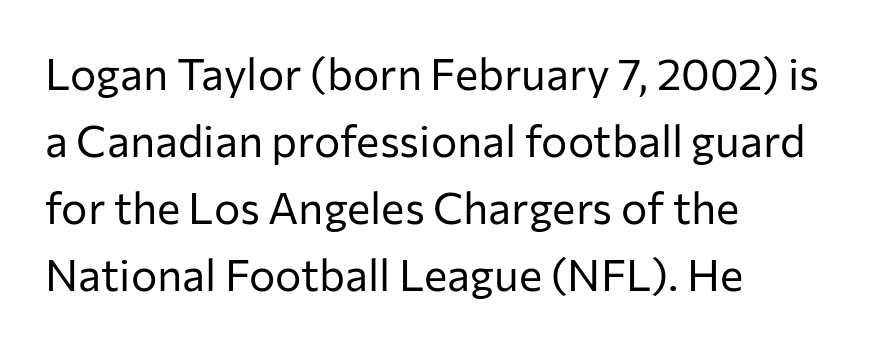
{"serif": "no", "italic": "no", "bold": "no", "weight": "regular", "width": "normal", "stroke_contrast": "low", "x_height": "medium", "monospaced": "no", "underline": "no", "align": "left", "line_spacing": "normal", "line_spacing_ratio": 1.52, "letter_spacing": "normal", "letter_spacing_em": 0.0, "glyph_px": 44}
